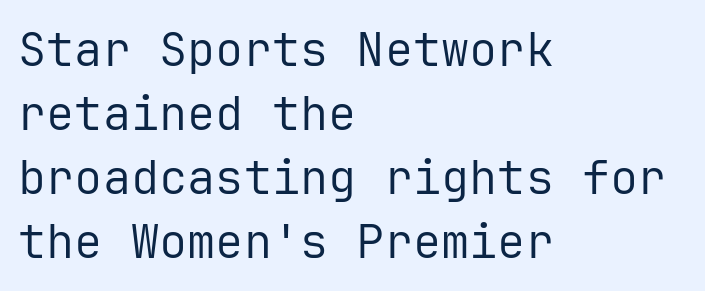
{"serif": "no", "italic": "no", "bold": "no", "weight": "regular", "width": "normal", "stroke_contrast": "low", "x_height": "medium", "monospaced": "yes", "underline": "no", "align": "left", "line_spacing": "normal", "line_spacing_ratio": 1.36, "letter_spacing": "normal", "letter_spacing_em": 0.0, "glyph_px": 47}
